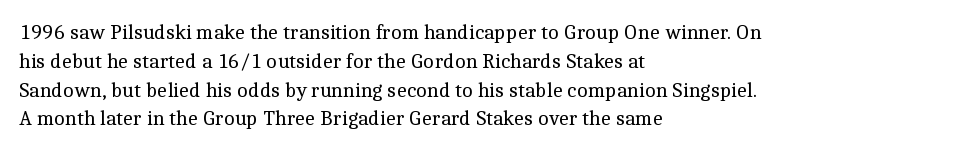
Q: Is the text bold? A: No.
Q: Is the text italic (slanted)? A: No, it is upright.
Q: Is the text underlined? A: No.
Q: How is the paragraph aligned? A: Left-aligned.
Q: Is the spacing between letters normal or unusually wide? A: Normal.
Q: Is the spacing between lines tight, normal or loose? A: Normal.
